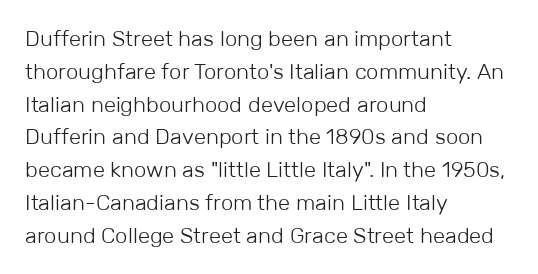
{"italic": "no", "bold": "no", "underline": "no", "align": "left", "line_spacing": "normal", "line_spacing_ratio": 1.49, "letter_spacing": "normal", "letter_spacing_em": 0.0, "glyph_px": 22}
